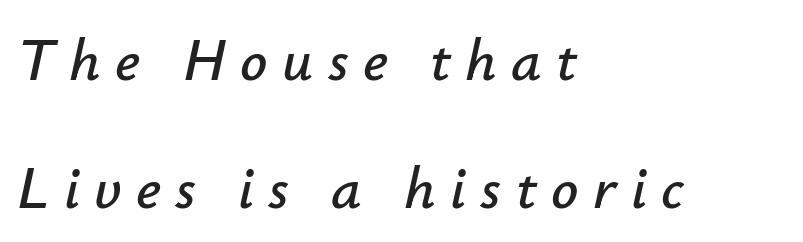
{"italic": "yes", "lean": "right", "slant_degrees": 12, "width": "normal", "stroke_contrast": "low", "x_height": "small", "monospaced": "no", "underline": "no", "align": "left", "line_spacing": "loose", "line_spacing_ratio": 2.13, "letter_spacing": "wide", "letter_spacing_em": 0.24, "glyph_px": 60}
